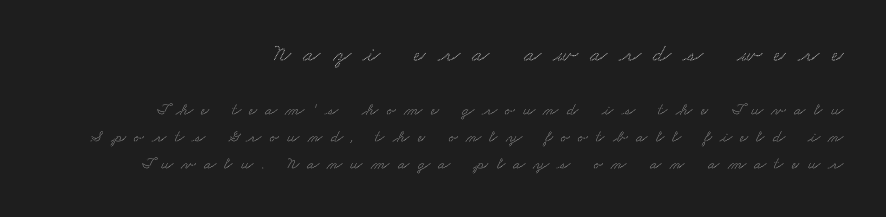
{"underline": "no", "align": "right", "line_spacing": "normal", "line_spacing_ratio": 1.57, "letter_spacing": "wide", "letter_spacing_em": 0.49, "larger_block": "first", "size_ratio": 1.47, "glyph_px": 25}
